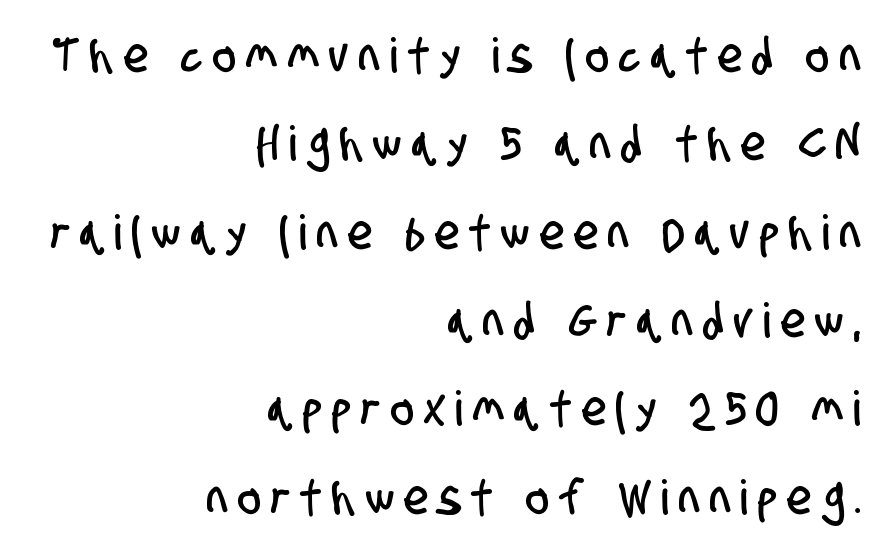
Q: Is the typeface a serif or a sans-serif typeface? A: Sans-serif.
Q: Is the text underlined? A: No.
Q: How is the paragraph aligned? A: Right-aligned.
Q: Is the spacing between letters normal or unusually wide? A: Unusually wide.
Q: Width (condensed, normal, or wide)? A: Condensed.
Q: Stroke contrast? A: Low.
Q: x-height? A: Large.
Q: Monospaced? A: No.
